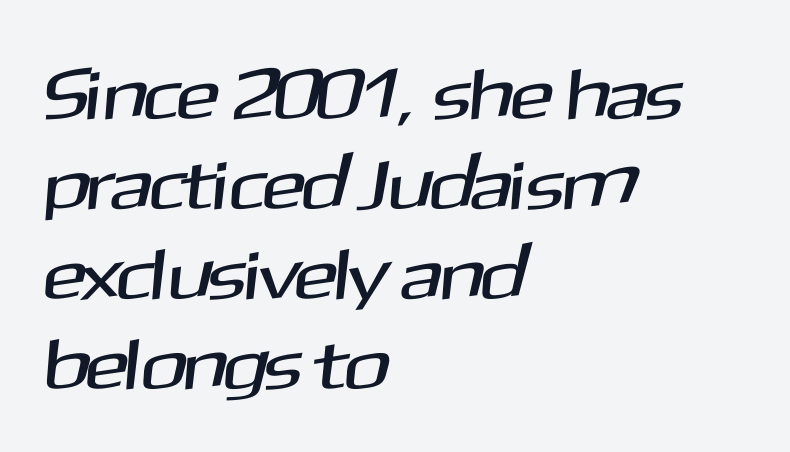
Examine the stroke ends and you'll find no serifs. The rag falls on the right side of this text block. Tracking here is standard; glyphs follow each other at the usual distance. The area under the type is left untouched.
